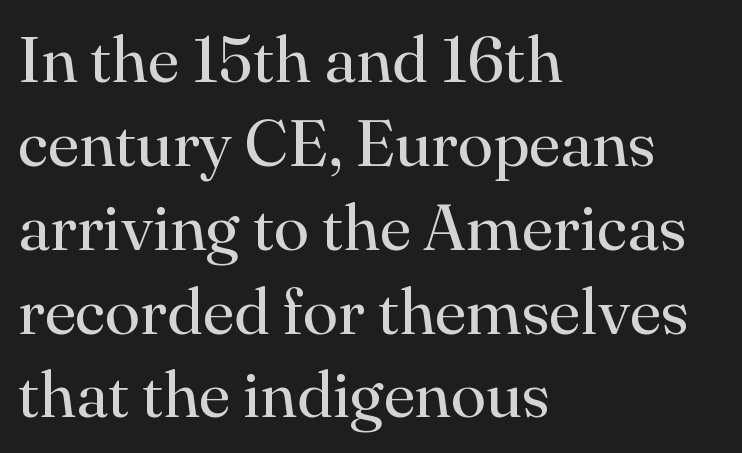
Q: Is the text bold? A: No.
Q: Is the text italic (slanted)? A: No, it is upright.
Q: Is the typeface a serif or a sans-serif typeface? A: Serif.
Q: Is the text underlined? A: No.
Q: How is the paragraph aligned? A: Left-aligned.
Q: Is the spacing between letters normal or unusually wide? A: Normal.
Q: Is the spacing between lines tight, normal or loose? A: Normal.
Q: Width (condensed, normal, or wide)? A: Normal.
Q: Stroke contrast? A: High.
Q: x-height? A: Small.
Q: Monospaced? A: No.
